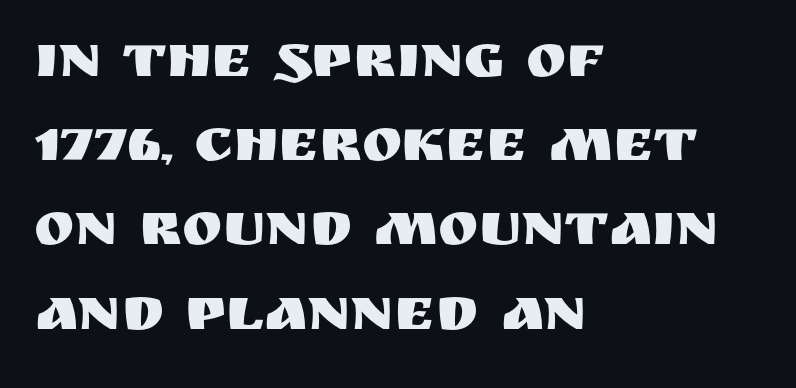
Decoration check: the copy has no underline. The horizontal fit of the characters is conventional and even. A classic flush-left, rag-right setting is used for this passage. A normal amount of white space separates one row of letters from the next.
